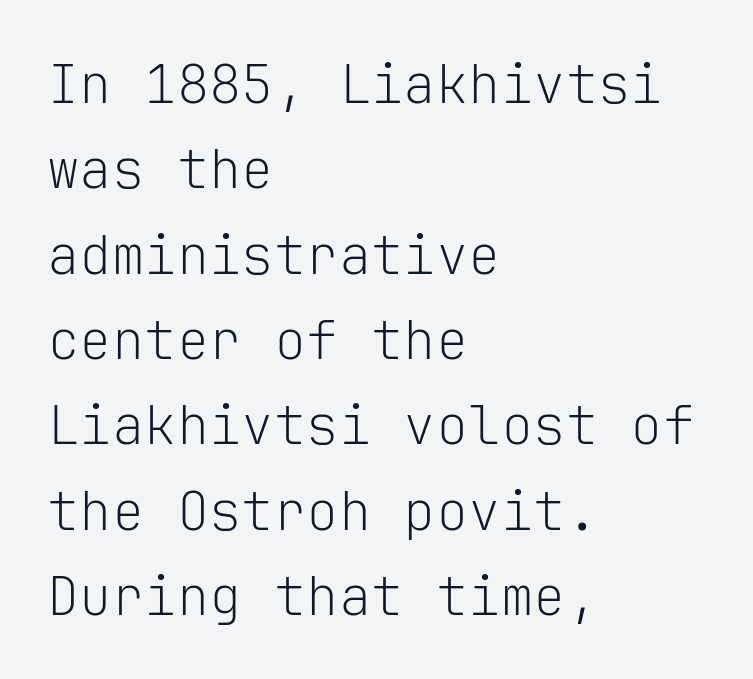
The image shows 54 px light sans-serif type, upright, monospaced; set left-aligned, normal line spacing (1.58x), normal letter spacing, not underlined; low stroke contrast and a medium x-height.
